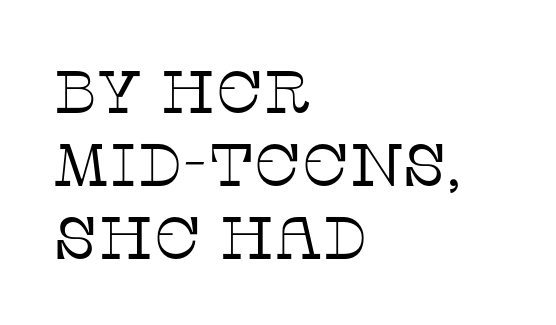
Q: Is the text bold? A: No.
Q: Is the text italic (slanted)? A: No, it is upright.
Q: Is the typeface a serif or a sans-serif typeface? A: Serif.
Q: Is the text underlined? A: No.
Q: How is the paragraph aligned? A: Left-aligned.
Q: Is the spacing between letters normal or unusually wide? A: Normal.
Q: Width (condensed, normal, or wide)? A: Normal.
Q: Stroke contrast? A: Low.
Q: x-height? A: Large.
Q: Monospaced? A: No.
